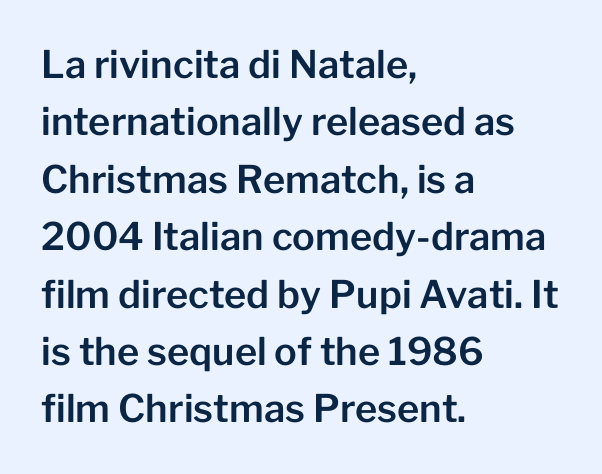
The image shows 38 px sans-serif type, upright; set left-aligned, normal line spacing (1.51x), normal letter spacing, not underlined; low stroke contrast and a medium x-height.
